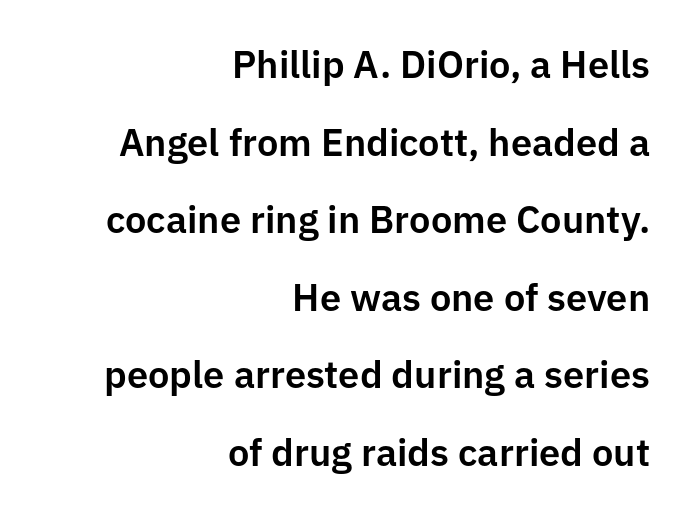
{"serif": "no", "italic": "no", "width": "normal", "stroke_contrast": "low", "x_height": "medium", "monospaced": "no", "underline": "no", "align": "right", "line_spacing": "loose", "line_spacing_ratio": 2.04, "letter_spacing": "normal", "letter_spacing_em": 0.0, "glyph_px": 38}
